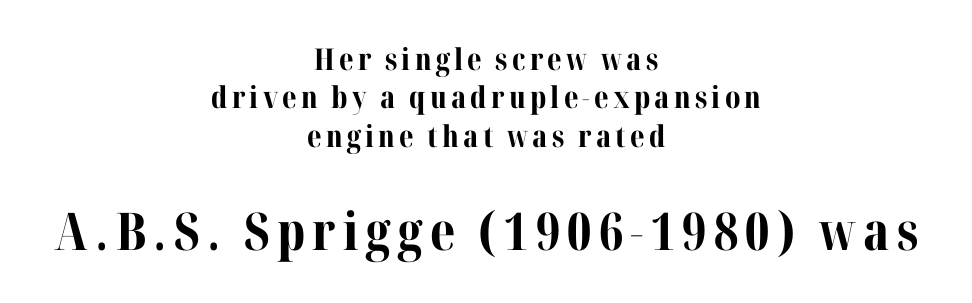
{"serif": "yes", "italic": "no", "bold": "yes", "weight": "bold", "width": "normal", "stroke_contrast": "medium", "x_height": "medium", "monospaced": "no", "underline": "no", "align": "center", "line_spacing": "normal", "line_spacing_ratio": 1.28, "larger_block": "second", "size_ratio": 1.73, "glyph_px": 52}
